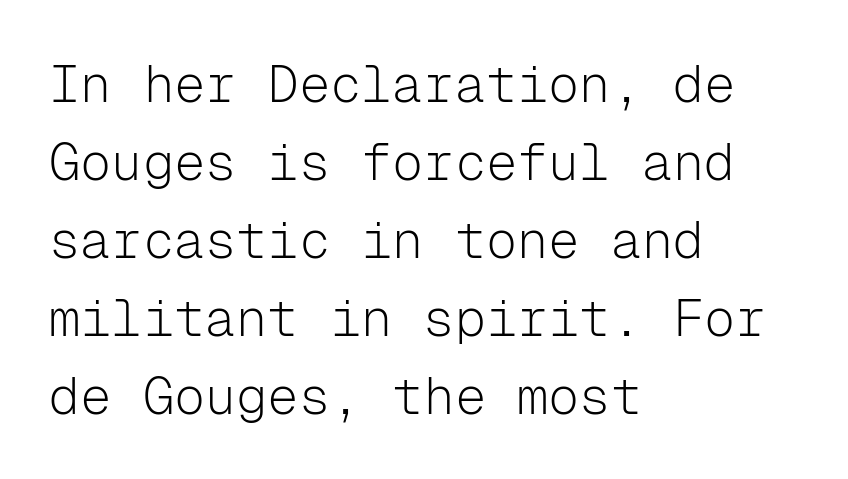
If you drew a line through each stem, it would be perfectly vertical. Honestly, the letter spacing is just normal — you wouldn't notice it. What's the leading like? Ordinary, nothing unusual. Is the block centered? No — it sits flush against the left margin.
